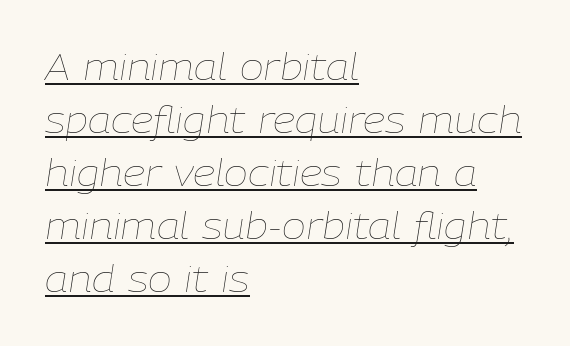
{"italic": "yes", "lean": "right", "slant_degrees": 9, "bold": "no", "weight": "thin", "width": "normal", "stroke_contrast": "low", "x_height": "medium", "monospaced": "no", "underline": "yes", "align": "left", "line_spacing": "normal", "line_spacing_ratio": 1.47, "letter_spacing": "normal", "letter_spacing_em": 0.0, "glyph_px": 36}
